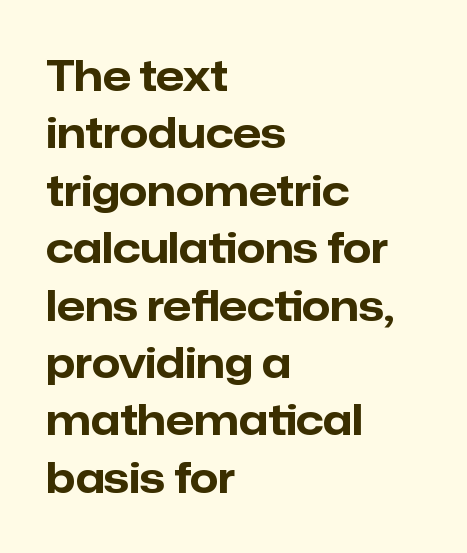
The image shows 41 px bold sans-serif type, upright; set left-aligned, normal line spacing (1.4x), normal letter spacing, not underlined; low stroke contrast and a medium x-height.
